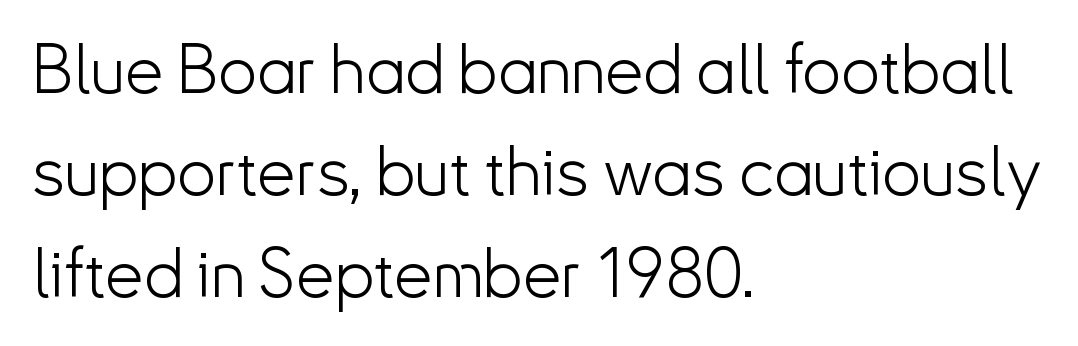
Q: Is the text bold? A: No.
Q: Is the text italic (slanted)? A: No, it is upright.
Q: Is the typeface a serif or a sans-serif typeface? A: Sans-serif.
Q: Is the text underlined? A: No.
Q: How is the paragraph aligned? A: Left-aligned.
Q: Is the spacing between letters normal or unusually wide? A: Normal.
Q: Is the spacing between lines tight, normal or loose? A: Normal.
Q: Width (condensed, normal, or wide)? A: Normal.
Q: Stroke contrast? A: Low.
Q: x-height? A: Small.
Q: Monospaced? A: No.
